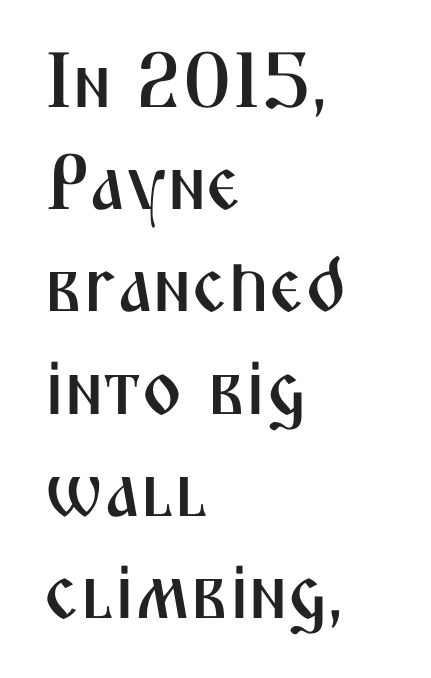
{"serif": "no", "italic": "no", "width": "condensed", "stroke_contrast": "medium", "x_height": "medium", "monospaced": "no", "underline": "no", "align": "left", "line_spacing": "normal", "line_spacing_ratio": 1.31, "letter_spacing": "normal", "letter_spacing_em": 0.0, "glyph_px": 78}
